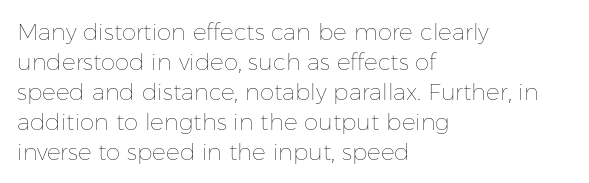
{"italic": "no", "bold": "no", "underline": "no", "align": "left", "line_spacing": "normal", "line_spacing_ratio": 1.3, "letter_spacing": "normal", "letter_spacing_em": 0.0, "glyph_px": 23}
